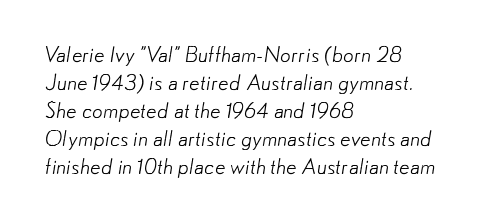
{"bold": "no", "underline": "no", "align": "left", "line_spacing": "normal", "line_spacing_ratio": 1.33, "letter_spacing": "normal", "letter_spacing_em": 0.0, "glyph_px": 21}
